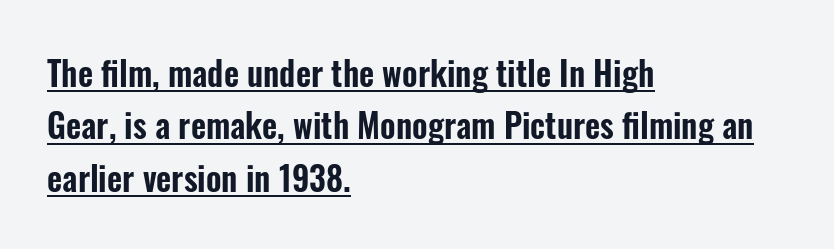
{"serif": "no", "italic": "no", "width": "condensed", "stroke_contrast": "low", "x_height": "medium", "monospaced": "no", "underline": "yes", "align": "left", "line_spacing": "normal", "line_spacing_ratio": 1.59, "letter_spacing": "normal", "letter_spacing_em": 0.0, "glyph_px": 33}
